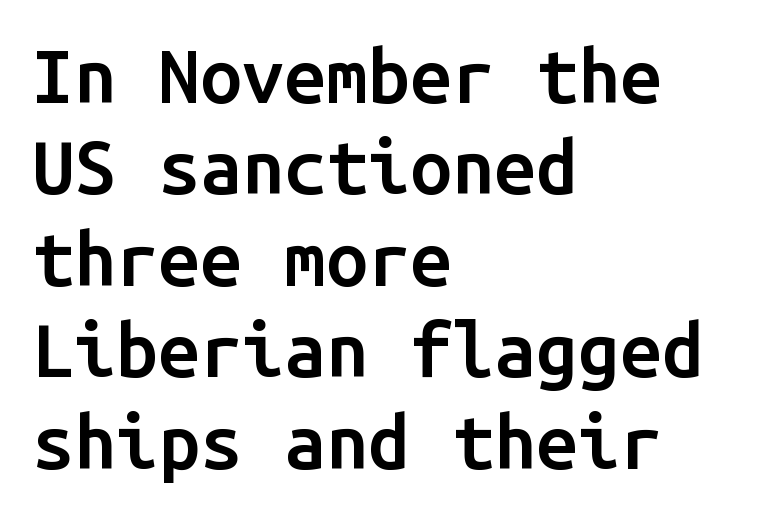
Typographically, this falls in the sans-serif category. Default kerning and tracking; the words read as compact shapes. Does the weight exceed regular? Yes, but only to semibold. The foot of each line stays bare and open. Monospaced: the letters line up in strict vertical columns.
